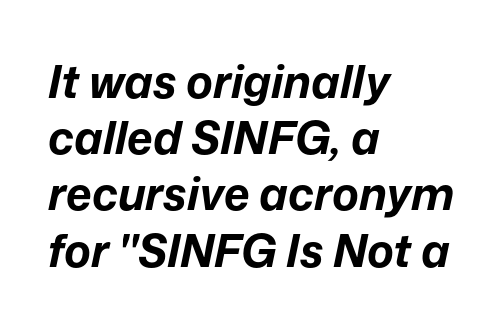
The image shows 45 px bold type, italic (leaning right); set left-aligned, normal line spacing (1.25x), normal letter spacing, not underlined; low stroke contrast and a medium x-height.
